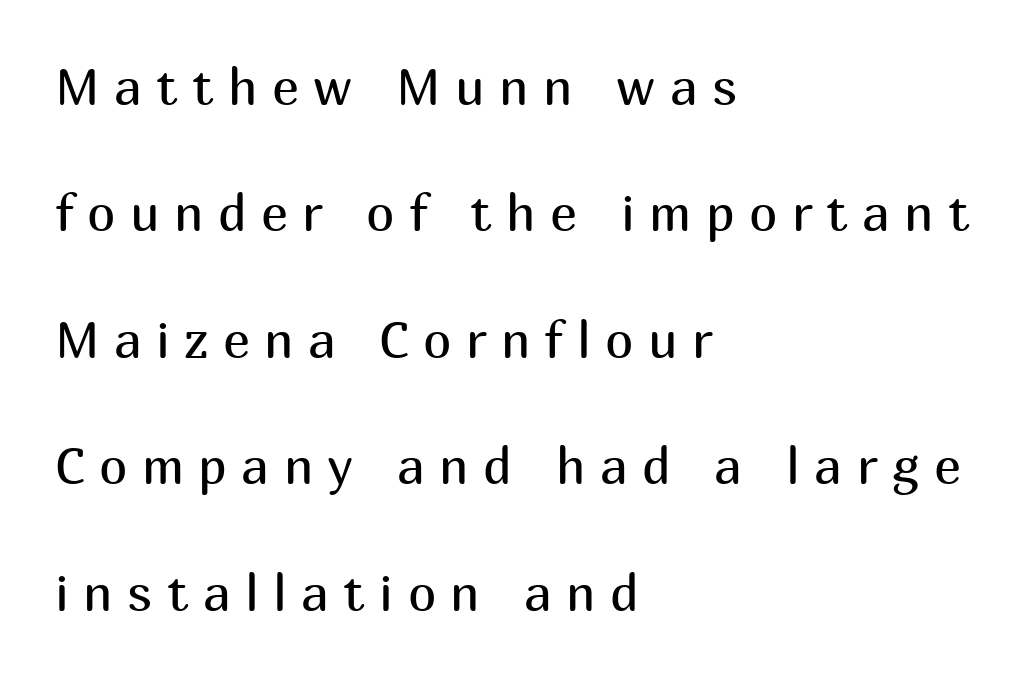
Line beginnings align vertically; line endings do not. The rendering shows plain stroke endings on the letterforms — a sans-serif design. Tracking here is generous; glyphs stand well apart from one another. These lines were composed using upright roman letters. The line-height multiplier appears high, well above default. The letters advance in unequal steps, a hallmark of proportional type.
